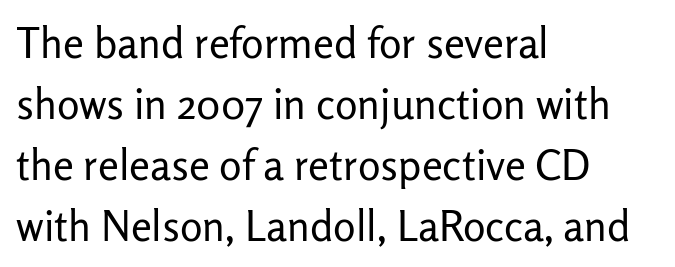
The image shows 42 px regular-weight sans-serif type, upright; set left-aligned, normal line spacing (1.45x), normal letter spacing, not underlined; low stroke contrast and a medium x-height.
